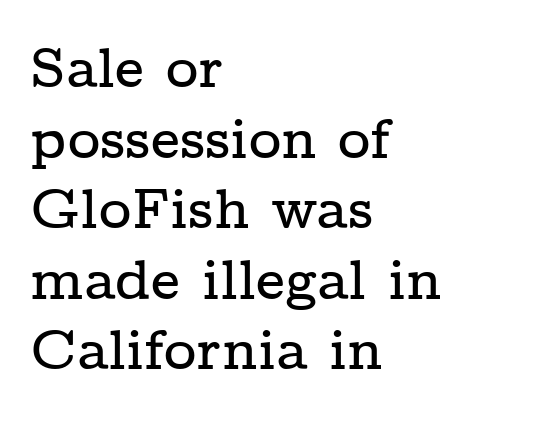
The designer went with a serif here, giving each stem small feet. A normal amount of white space separates one row of letters from the next. Tall strokes in this sample are plumb rather than angled. Nobody drew a line under any word here. The ragged edge is on the right, which tells us the setting is flush left. The face used here is proportionally spaced, like ordinary book or web type.
